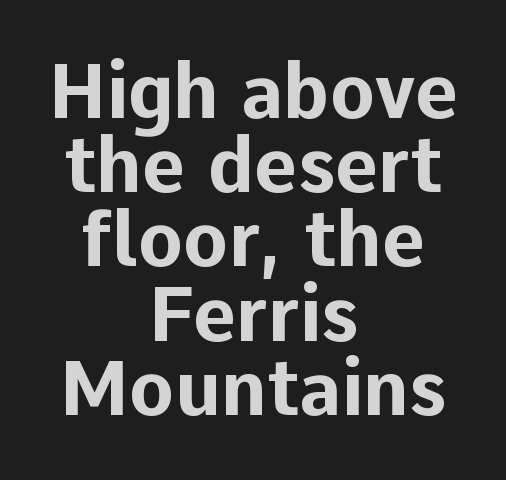
The image shows 75 px bold sans-serif type, upright; set centered, tight line spacing (0.99x), normal letter spacing, not underlined; low stroke contrast and a medium x-height.
